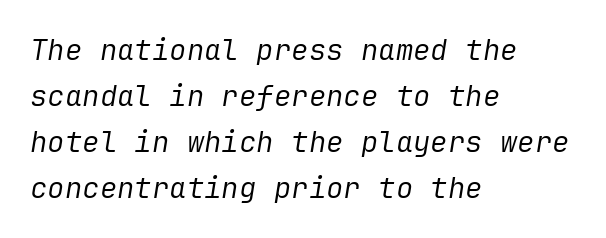
{"italic": "yes", "lean": "right", "slant_degrees": 9, "bold": "no", "weight": "regular", "width": "normal", "stroke_contrast": "low", "x_height": "medium", "underline": "no", "align": "left", "line_spacing": "normal", "line_spacing_ratio": 1.59, "letter_spacing": "normal", "letter_spacing_em": 0.0, "glyph_px": 29}
